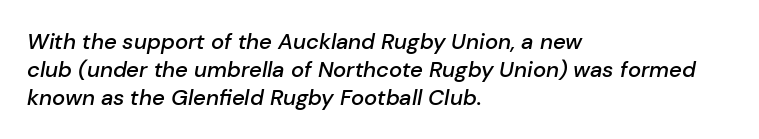
This rendering features lettering with no underline. Slant detected: the letters are inclined. The strokes are fattened partway — semibold, not bold. Horizontal bands of white between lines are of average thickness. The letterforms sit shoulder to shoulder at normal distance. Line starts are locked; line ends wander.
